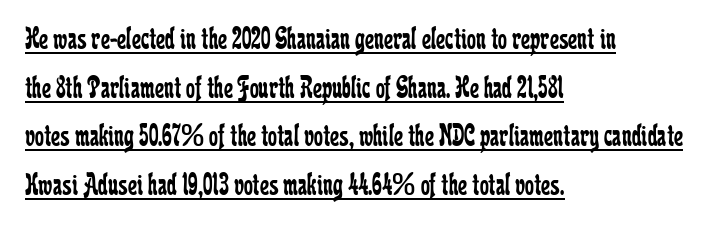
Q: Is the text bold? A: No.
Q: Is the text italic (slanted)? A: No, it is upright.
Q: Is the typeface a serif or a sans-serif typeface? A: Serif.
Q: Is the text underlined? A: Yes.
Q: How is the paragraph aligned? A: Left-aligned.
Q: Is the spacing between letters normal or unusually wide? A: Normal.
Q: Is the spacing between lines tight, normal or loose? A: Normal.
Q: Width (condensed, normal, or wide)? A: Condensed.
Q: Stroke contrast? A: Low.
Q: x-height? A: Medium.
Q: Monospaced? A: No.
